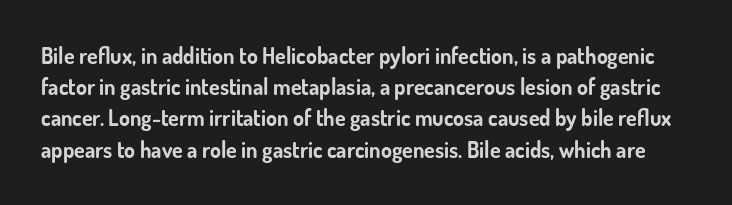
Q: Is the text bold? A: Yes.
Q: Is the text italic (slanted)? A: No, it is upright.
Q: Is the text underlined? A: No.
Q: Is the spacing between letters normal or unusually wide? A: Normal.
Q: Is the spacing between lines tight, normal or loose? A: Normal.
